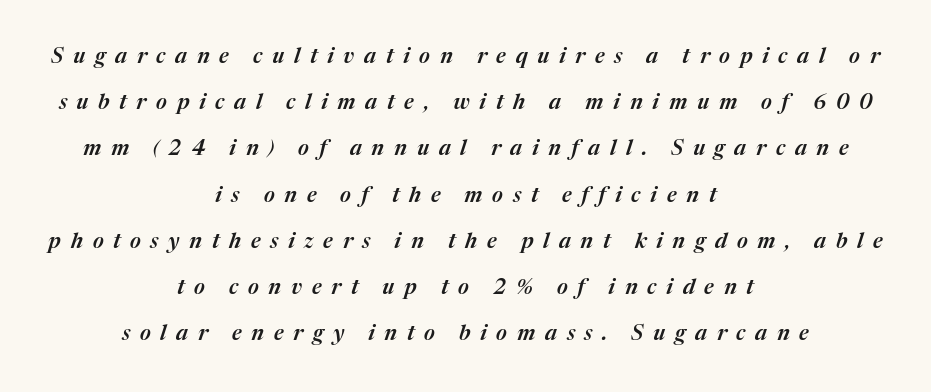
Interline gaps are noticeably wide in this sample. The space beneath each line is pristine and unruled. Horizontal alignment here is central, giving a formal, balanced look. There's an unmistakable incline to the writing here. The rendering inserts visible extra space after every character.
